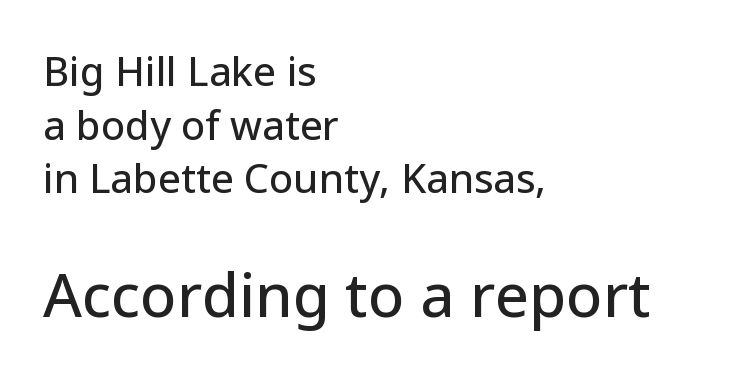
{"serif": "no", "italic": "no", "width": "normal", "stroke_contrast": "low", "x_height": "medium", "monospaced": "no", "underline": "no", "align": "left", "line_spacing": "normal", "line_spacing_ratio": 1.34, "letter_spacing": "normal", "letter_spacing_em": 0.0, "larger_block": "second", "size_ratio": 1.5, "glyph_px": 60}
